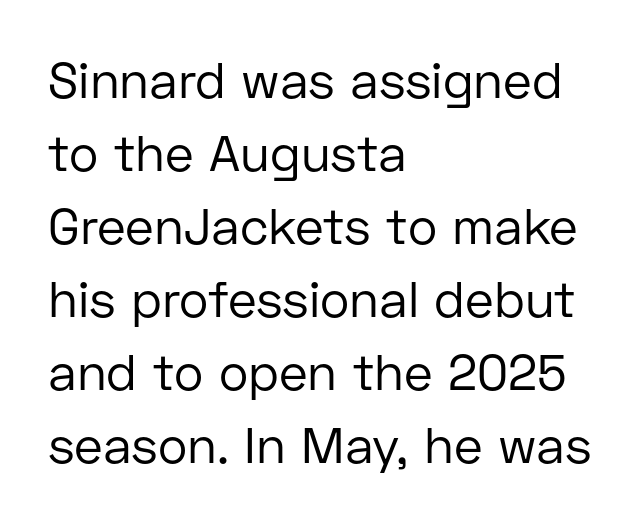
The lettering holds an erect, upright posture throughout. The rag falls on the right side of this text block. Does the type have serifs? No, each stem ends abruptly. Think of a printed novel: that variable character pitch is what you see here. Unbolded letterforms with no extra heft. Clear beneath every line of the passage.
